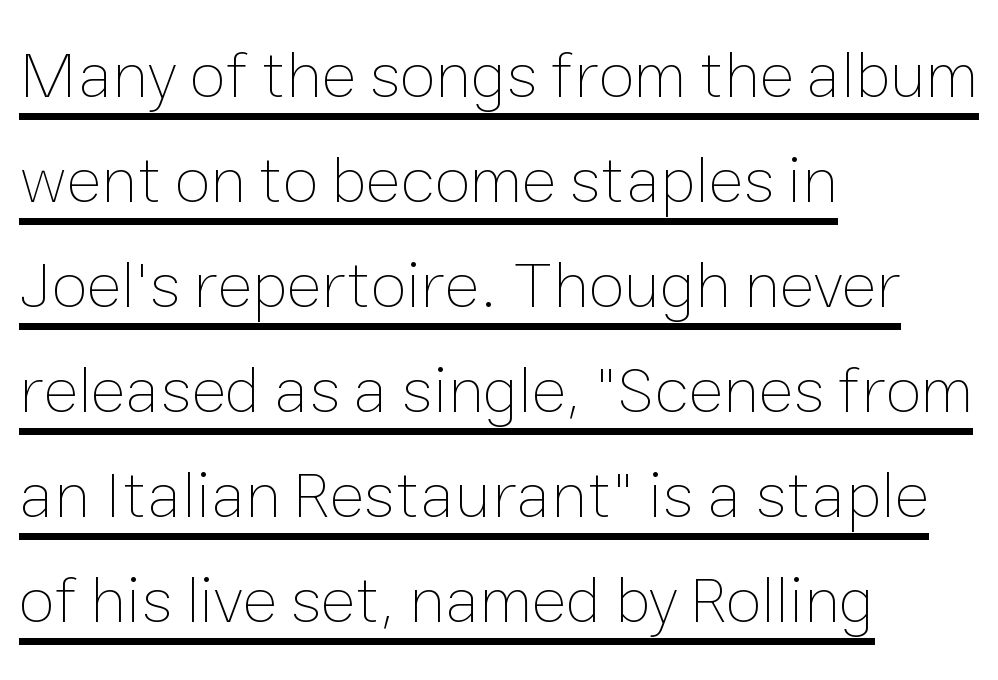
Somebody hit Ctrl+U on this one — the words are underlined. The font's upright variant was chosen for this text. The passage is arranged the way most books set body copy — flush left. Character widths vary here, with narrow letters taking less room than wide ones. Stroke mass is kept to a normal reading level or below. Students, observe: this is what conventionally led text looks like.
